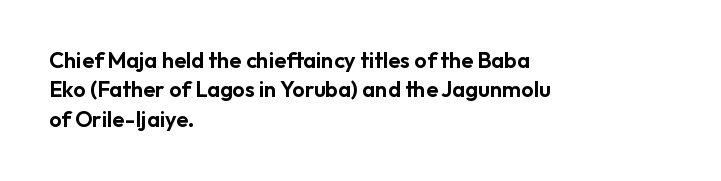
Q: Is the text italic (slanted)? A: No, it is upright.
Q: Is the text underlined? A: No.
Q: How is the paragraph aligned? A: Left-aligned.
Q: Is the spacing between letters normal or unusually wide? A: Normal.
Q: Is the spacing between lines tight, normal or loose? A: Normal.
